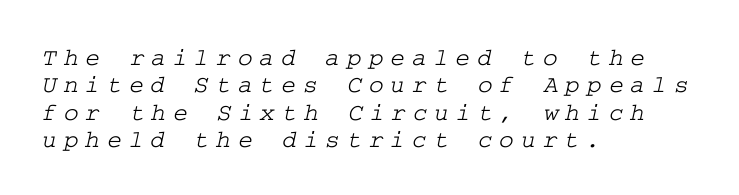
Q: Is the text underlined? A: No.
Q: How is the paragraph aligned? A: Left-aligned.
Q: Is the spacing between letters normal or unusually wide? A: Unusually wide.
Q: Is the spacing between lines tight, normal or loose? A: Tight.
